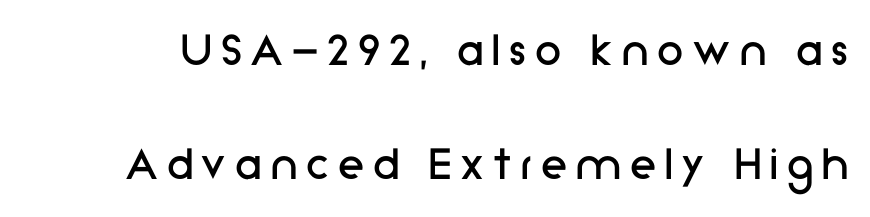
{"serif": "no", "italic": "no", "bold": "no", "weight": "regular", "width": "normal", "stroke_contrast": "low", "x_height": "medium", "monospaced": "no", "underline": "no", "line_spacing": "loose", "line_spacing_ratio": 2.15, "glyph_px": 53}
